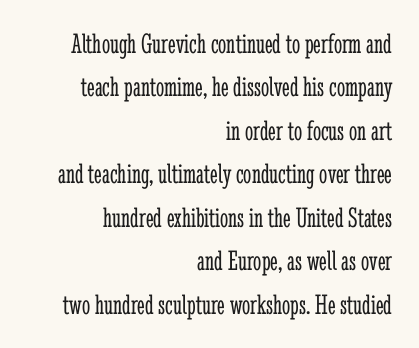
Yep, those are serifs on the letters. The rendering uses natural spacing where letterforms have individual widths. Horizontal bands of white between lines are of average thickness. No word sits above an underline. The text block is weighted toward the right margin, trailing off unevenly leftward. Between one letter and the next there's only the usual sliver of space.
